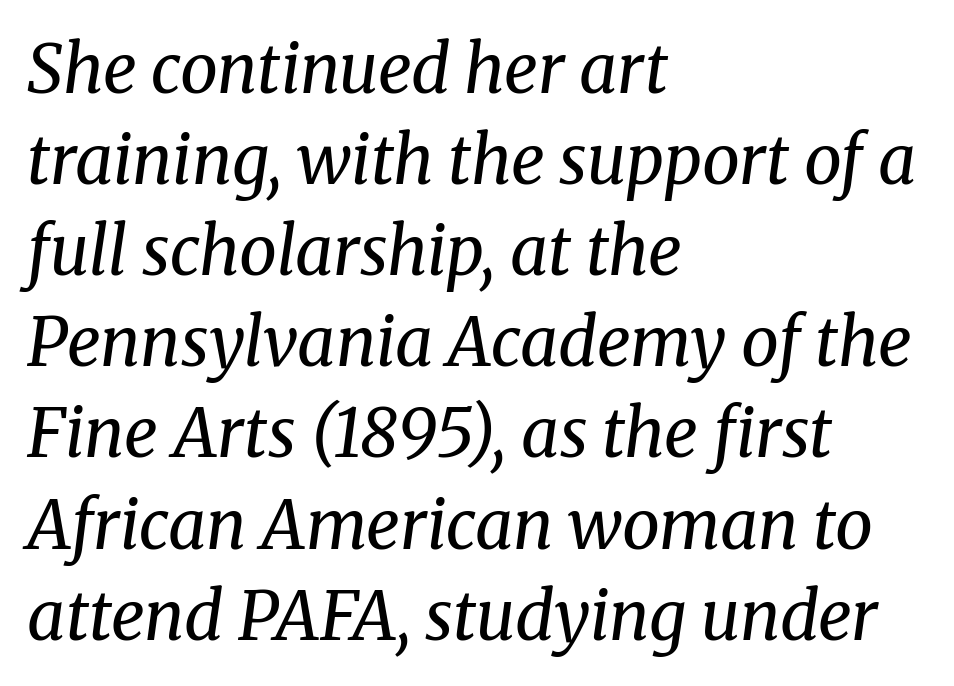
The image shows 67 px regular-weight serif type, italic (leaning right); set left-aligned, normal line spacing (1.36x), normal letter spacing, not underlined; medium stroke contrast and a medium x-height.
